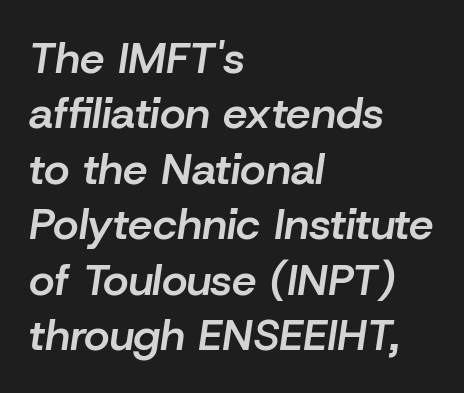
The image shows 44 px semibold type, italic (leaning right); set left-aligned, normal line spacing (1.26x), normal letter spacing, not underlined; low stroke contrast and a medium x-height.
